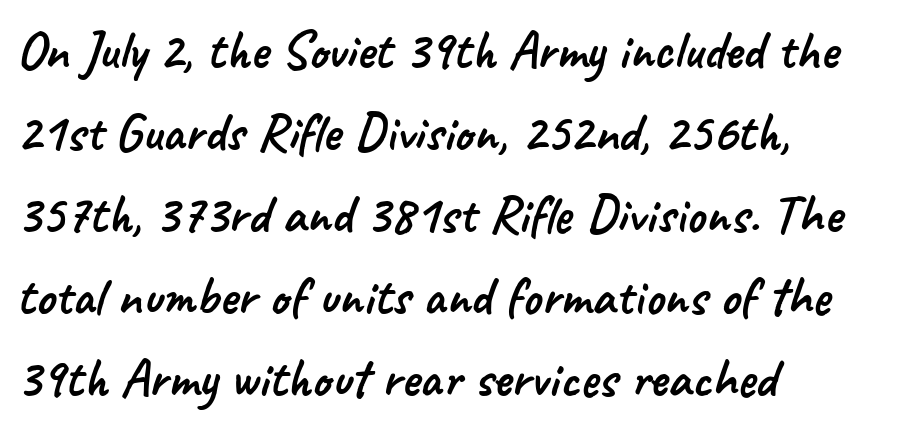
Typeset ragged right — the left edge is the straight one. Honestly, the row spacing looks completely unremarkable. A sans-serif font was chosen for this passage. Character widths vary here, with narrow letters taking less room than wide ones. Does extra space separate the letters? No, they use regular spacing.
